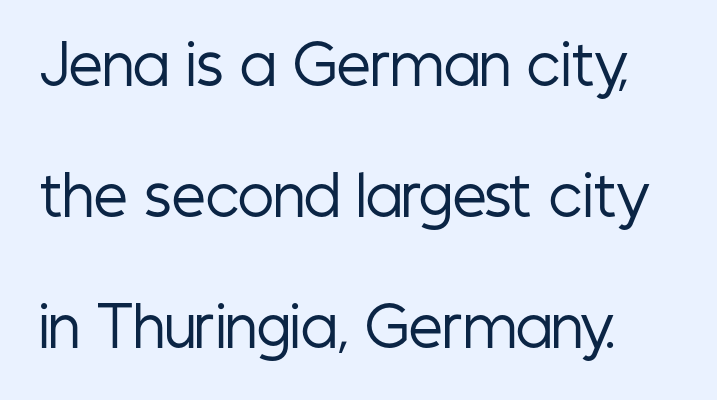
The image shows 54 px regular-weight, condensed sans-serif type, upright; set loose line spacing (2.43x), normal letter spacing, not underlined; low stroke contrast and a medium x-height.
